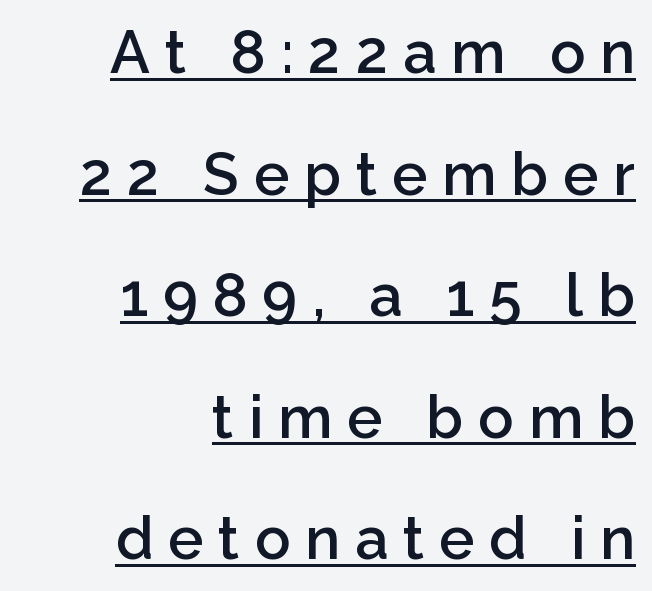
Is the type bold? Partly — it's a semibold, heavier than regular but not fully bold. Character widths vary here, with narrow letters taking less room than wide ones. The vertical gap from one line to the next is large. Beneath each row of characters lies a ruled line. The text was rendered using a sans face with plain stroke endings. This rendering uses right alignment, leaving the left contour irregular.
